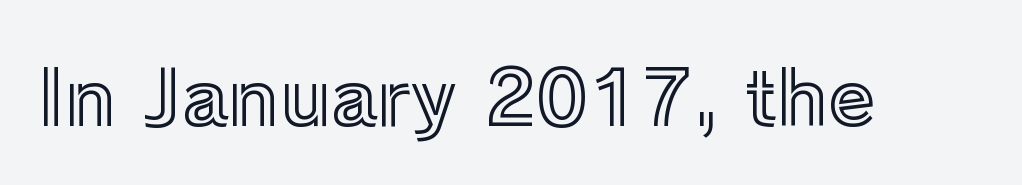
The gaps between neighbouring characters are ordinary and unremarkable. Varying glyph widths throughout — classic text-font behaviour. No italicization has been applied; the sample stays upright. The zone under the glyphs is completely vacant.
